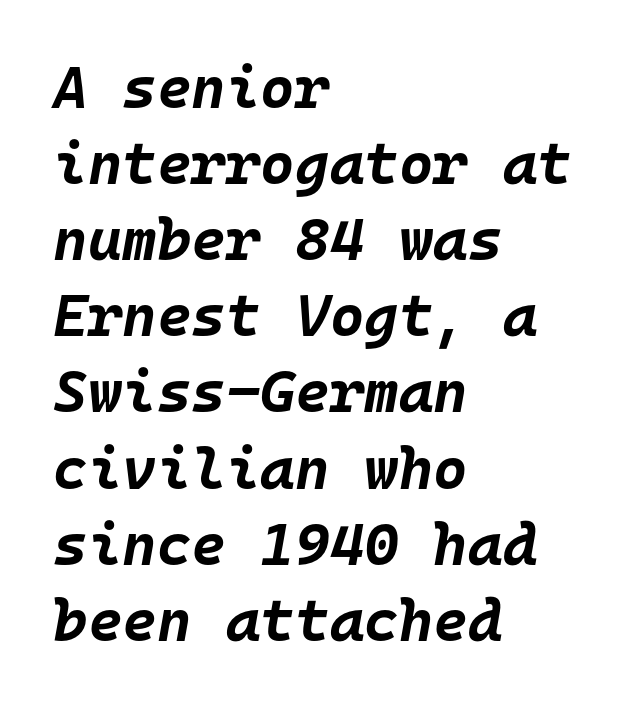
The image shows 59 px bold type, italic (leaning right), monospaced; set left-aligned, normal line spacing (1.29x), normal letter spacing, not underlined; low stroke contrast and a large x-height.
